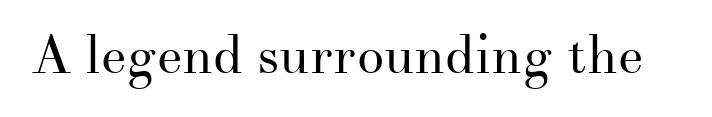
Q: Is the text bold? A: No.
Q: Is the text italic (slanted)? A: No, it is upright.
Q: Is the typeface a serif or a sans-serif typeface? A: Serif.
Q: Is the text underlined? A: No.
Q: Is the spacing between letters normal or unusually wide? A: Normal.
Q: Width (condensed, normal, or wide)? A: Normal.
Q: Stroke contrast? A: Medium.
Q: x-height? A: Small.
Q: Monospaced? A: No.
